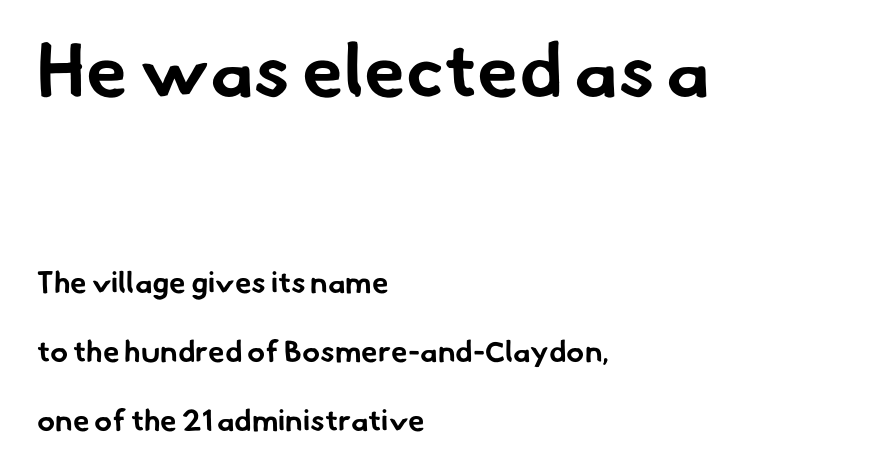
Where is the straight margin? On the left. Unmarked baselines from the first word to the last. The letters advance in unequal steps, a hallmark of proportional type. I'd describe the lettering as bold — thick and assertive. Is the lower block the larger one? No — the upper block carries the bigger type.
